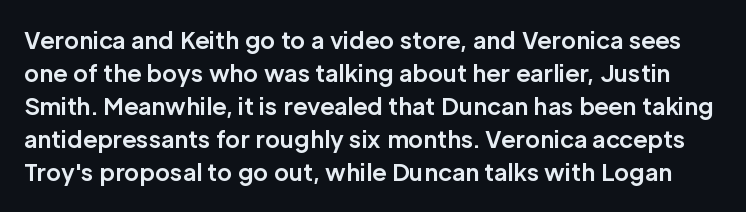
{"italic": "no", "bold": "yes", "underline": "no", "line_spacing": "normal", "line_spacing_ratio": 1.44, "letter_spacing": "normal", "letter_spacing_em": 0.0, "glyph_px": 23}
